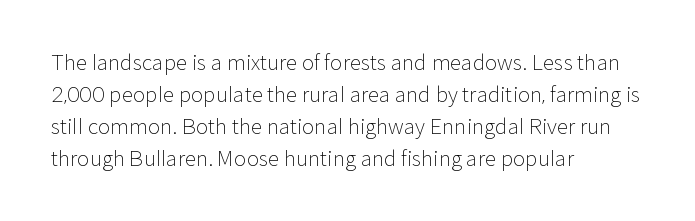
{"italic": "no", "bold": "no", "underline": "no", "align": "left", "line_spacing": "normal", "line_spacing_ratio": 1.53, "letter_spacing": "normal", "letter_spacing_em": 0.0, "glyph_px": 21}
